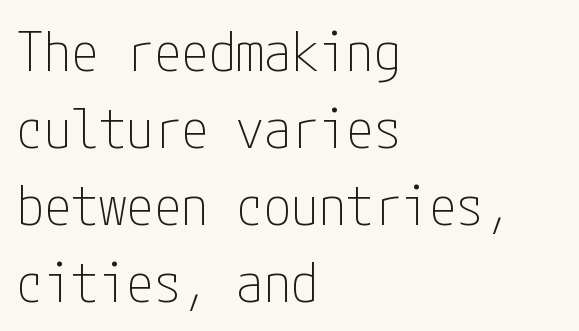
Q: Is the text bold? A: No.
Q: Is the text italic (slanted)? A: No, it is upright.
Q: Is the typeface a serif or a sans-serif typeface? A: Sans-serif.
Q: Is the text underlined? A: No.
Q: How is the paragraph aligned? A: Left-aligned.
Q: Is the spacing between letters normal or unusually wide? A: Normal.
Q: Is the spacing between lines tight, normal or loose? A: Normal.
Q: Width (condensed, normal, or wide)? A: Condensed.
Q: Stroke contrast? A: Low.
Q: x-height? A: Medium.
